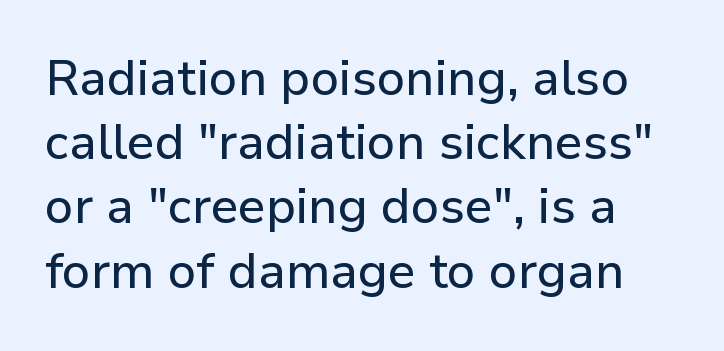
The image shows 49 px sans-serif type, upright; set normal line spacing (1.31x), normal letter spacing, not underlined; low stroke contrast and a medium x-height.
